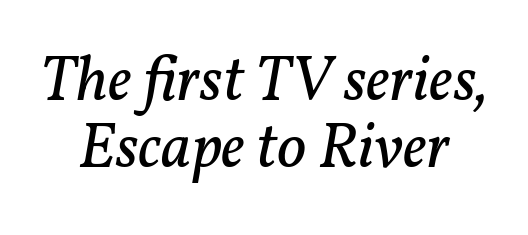
Q: Is the text bold? A: No.
Q: Is the text italic (slanted)? A: Yes, it leans right by about 11 degrees.
Q: Is the typeface a serif or a sans-serif typeface? A: Serif.
Q: Is the text underlined? A: No.
Q: How is the paragraph aligned? A: Centered.
Q: Is the spacing between letters normal or unusually wide? A: Normal.
Q: Is the spacing between lines tight, normal or loose? A: Tight.
Q: Width (condensed, normal, or wide)? A: Normal.
Q: Stroke contrast? A: Low.
Q: x-height? A: Medium.
Q: Monospaced? A: No.
